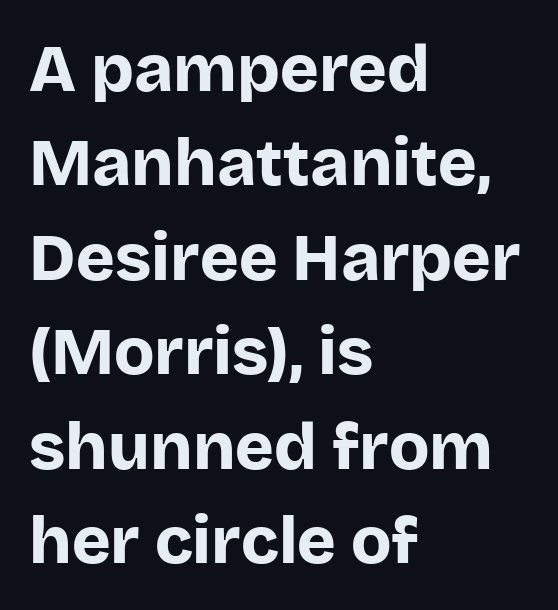
Quick note: not italic, upright. One-word summary of the alignment: left. Typographically, this falls in the sans-serif category. Letters rest on an invisible, unmarked baseline.
